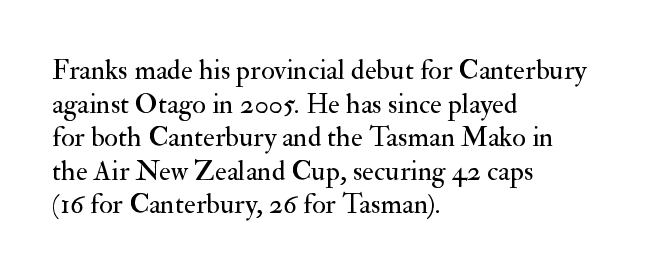
Caption: standard tracking, unaltered. The characters display serif detailing at their extremities. Does the lettering tilt? It doesn't — this is upright. Does the copy run flush right? No — it runs flush left.
